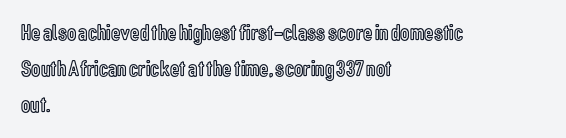
Q: Is the text italic (slanted)? A: No, it is upright.
Q: Is the text underlined? A: No.
Q: How is the paragraph aligned? A: Left-aligned.
Q: Is the spacing between letters normal or unusually wide? A: Normal.
Q: Is the spacing between lines tight, normal or loose? A: Normal.
